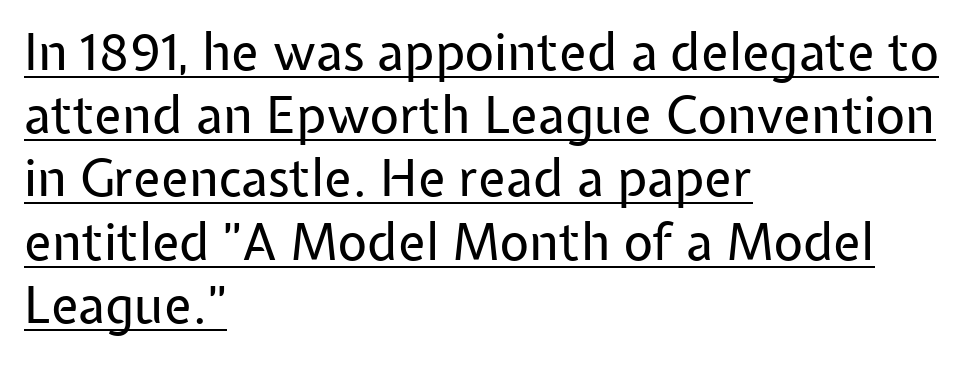
Spacing verdict: proportional, widths tailored to each character. Short note: letters normally spaced. Decoration check: the copy is underlined. Posture: vertical. The characters are drawn with everyday or finer stroke widths.
